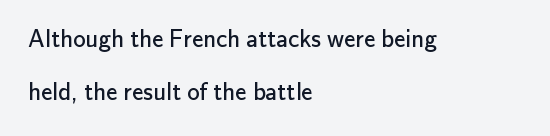
Q: Is the text bold? A: No.
Q: Is the text italic (slanted)? A: No, it is upright.
Q: Is the text underlined? A: No.
Q: How is the paragraph aligned? A: Left-aligned.
Q: Is the spacing between letters normal or unusually wide? A: Normal.
Q: Is the spacing between lines tight, normal or loose? A: Loose.
